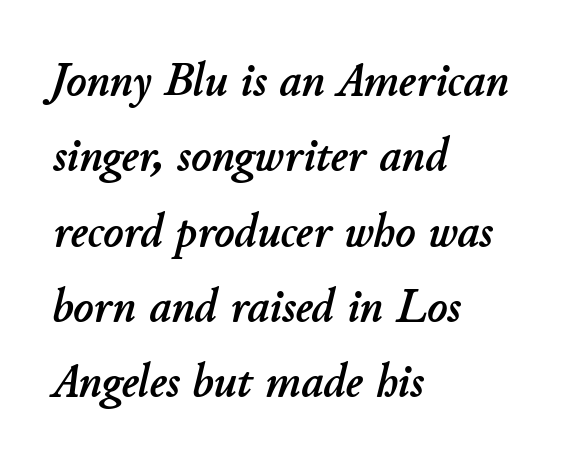
{"italic": "yes", "lean": "right", "slant_degrees": 11, "width": "normal", "stroke_contrast": "low", "x_height": "small", "monospaced": "no", "underline": "no", "align": "left", "line_spacing": "normal", "line_spacing_ratio": 1.57, "letter_spacing": "normal", "letter_spacing_em": 0.0, "glyph_px": 48}
